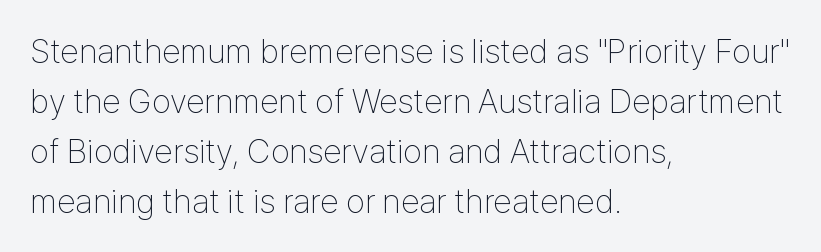
Q: Is the text bold? A: No.
Q: Is the text italic (slanted)? A: No, it is upright.
Q: Is the typeface a serif or a sans-serif typeface? A: Sans-serif.
Q: Is the text underlined? A: No.
Q: How is the paragraph aligned? A: Left-aligned.
Q: Is the spacing between letters normal or unusually wide? A: Normal.
Q: Is the spacing between lines tight, normal or loose? A: Normal.
Q: Width (condensed, normal, or wide)? A: Condensed.
Q: Stroke contrast? A: Low.
Q: x-height? A: Medium.
Q: Monospaced? A: No.
